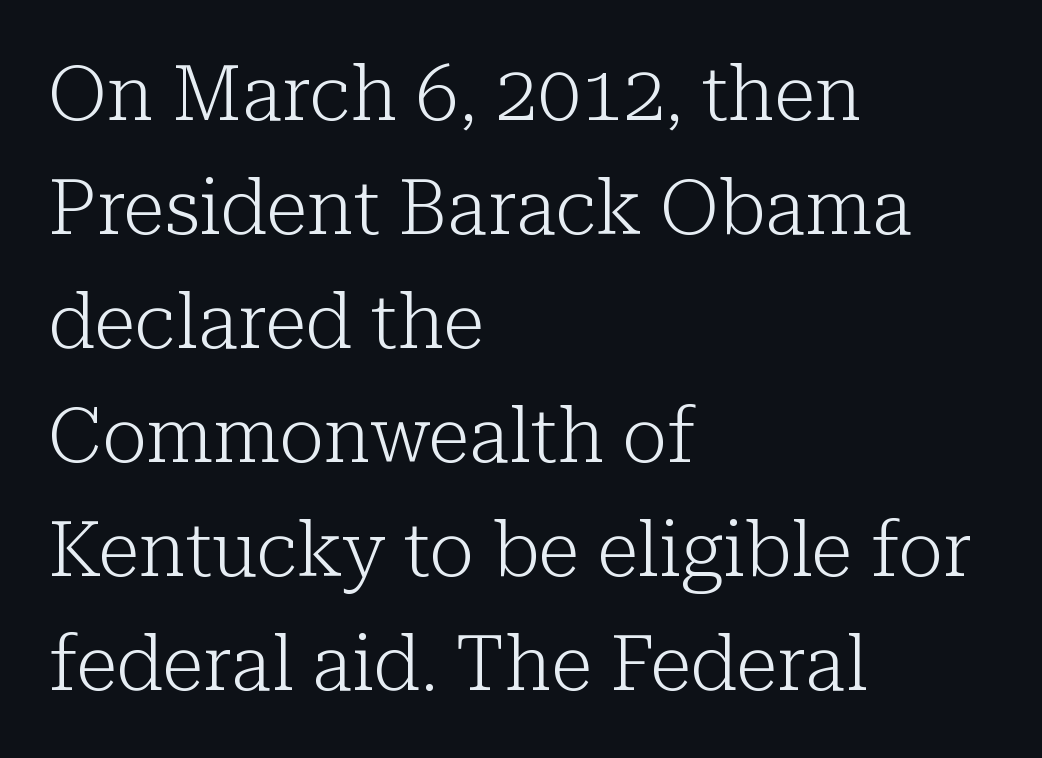
Q: Is the text bold? A: No.
Q: Is the text italic (slanted)? A: No, it is upright.
Q: Is the typeface a serif or a sans-serif typeface? A: Serif.
Q: Is the text underlined? A: No.
Q: How is the paragraph aligned? A: Left-aligned.
Q: Is the spacing between letters normal or unusually wide? A: Normal.
Q: Is the spacing between lines tight, normal or loose? A: Normal.
Q: Width (condensed, normal, or wide)? A: Normal.
Q: Stroke contrast? A: Low.
Q: x-height? A: Medium.
Q: Monospaced? A: No.
